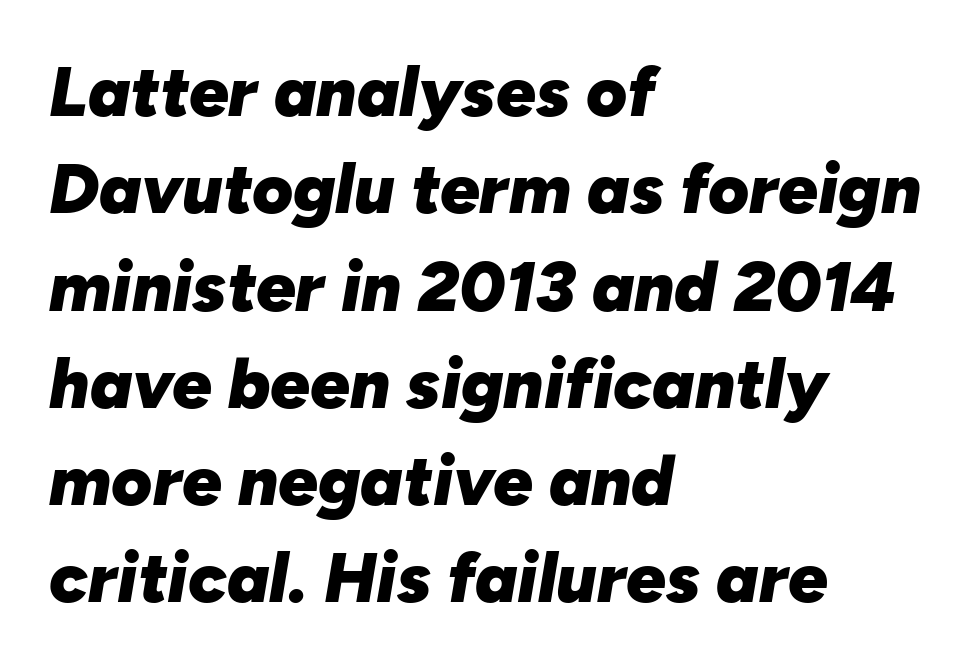
Caption: standard tracking, unaltered. The rendering uses a moderate line-height, typical for paragraphs. Anything drawn beneath the words? Only blank space. Summary of weight: heavy, a full bold.
